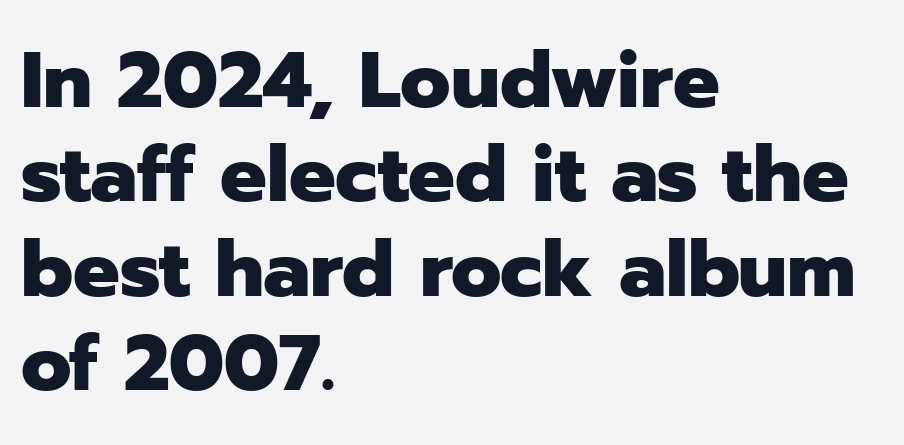
Q: Is the text bold? A: Yes.
Q: Is the text italic (slanted)? A: No, it is upright.
Q: Is the typeface a serif or a sans-serif typeface? A: Sans-serif.
Q: Is the text underlined? A: No.
Q: How is the paragraph aligned? A: Left-aligned.
Q: Is the spacing between letters normal or unusually wide? A: Normal.
Q: Width (condensed, normal, or wide)? A: Normal.
Q: Stroke contrast? A: Low.
Q: x-height? A: Medium.
Q: Monospaced? A: No.
